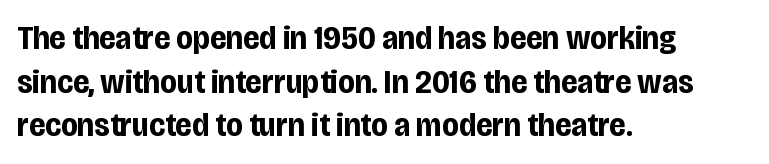
The image shows 34 px bold, condensed sans-serif type, upright; set left-aligned, normal line spacing (1.28x), normal letter spacing, not underlined; low stroke contrast and a large x-height.
